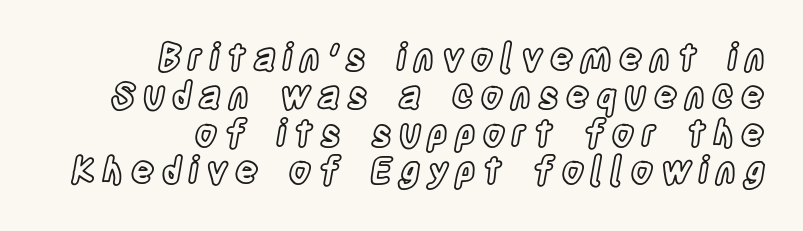
The image shows 36 px condensed type; set right-aligned, tight line spacing (1.05x), unusually wide letter spacing (+0.2 em), not underlined; a large x-height.
